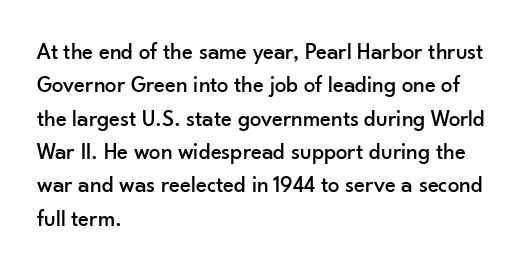
{"italic": "no", "underline": "no", "align": "left", "line_spacing": "normal", "line_spacing_ratio": 1.45, "letter_spacing": "normal", "letter_spacing_em": 0.0, "glyph_px": 23}
